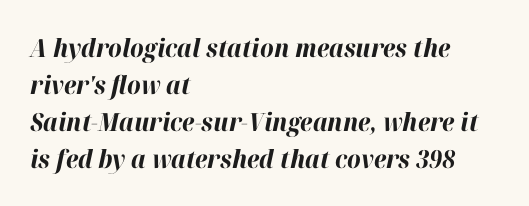
The image shows 25 px bold type, italic (leaning right); set left-aligned, normal line spacing (1.48x), normal letter spacing, not underlined.
